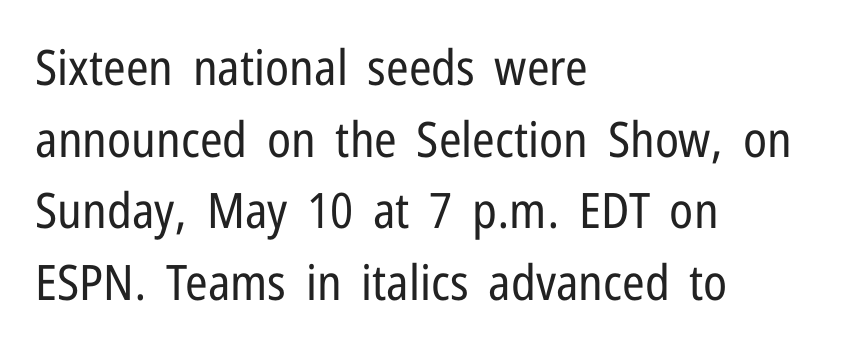
Q: Is the text bold? A: No.
Q: Is the text italic (slanted)? A: No, it is upright.
Q: Is the typeface a serif or a sans-serif typeface? A: Sans-serif.
Q: Is the text underlined? A: No.
Q: How is the paragraph aligned? A: Left-aligned.
Q: Is the spacing between letters normal or unusually wide? A: Normal.
Q: Is the spacing between lines tight, normal or loose? A: Normal.
Q: Width (condensed, normal, or wide)? A: Condensed.
Q: Stroke contrast? A: Low.
Q: x-height? A: Medium.
Q: Monospaced? A: No.
